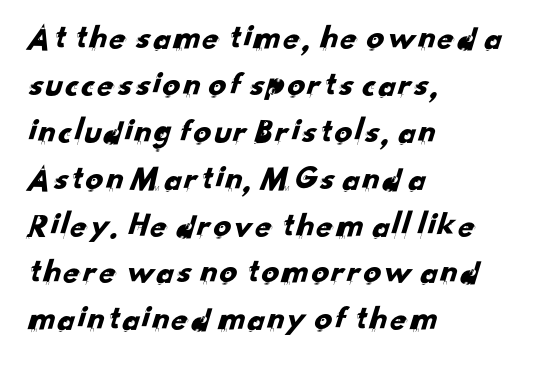
{"serif": "no", "width": "normal", "stroke_contrast": "low", "x_height": "small", "monospaced": "no", "underline": "no", "align": "left", "line_spacing": "normal", "line_spacing_ratio": 1.34, "letter_spacing": "normal", "letter_spacing_em": 0.0, "glyph_px": 35}
